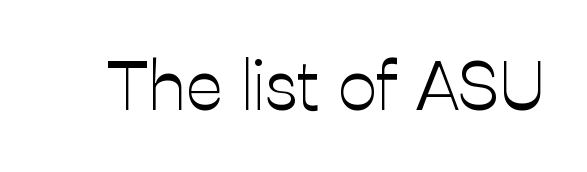
{"serif": "no", "italic": "no", "bold": "no", "weight": "light", "width": "normal", "stroke_contrast": "low", "x_height": "medium", "monospaced": "no", "underline": "no", "letter_spacing": "normal", "letter_spacing_em": 0.0, "glyph_px": 69}
